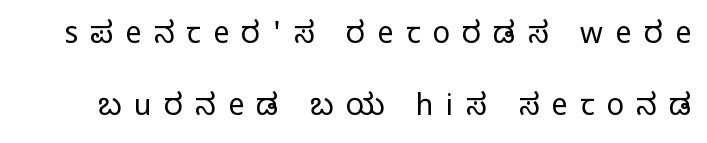
{"serif": "no", "italic": "no", "bold": "no", "weight": "regular", "width": "condensed", "stroke_contrast": "low", "x_height": "large", "monospaced": "no", "underline": "no", "line_spacing": "loose", "line_spacing_ratio": 2.47, "letter_spacing": "wide", "letter_spacing_em": 0.42, "glyph_px": 29}
